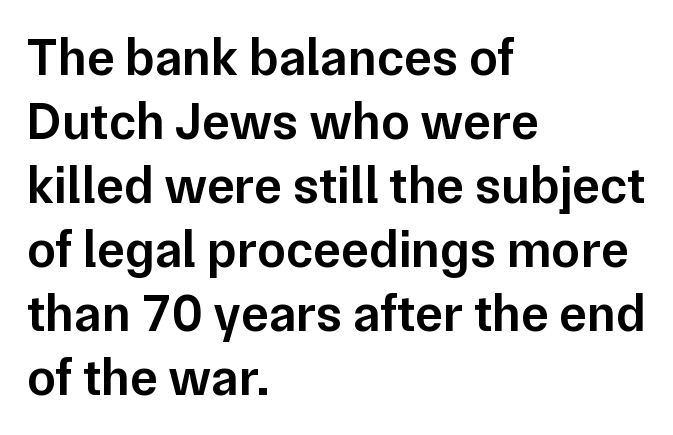
Any mark beneath the type? The region is blank. Observe the ordinary spacing: letters are neighbours, not strangers. It's the straight-up-and-down kind of type. The rendering uses natural spacing where letterforms have individual widths. Grotesque or geometric, the face here clearly has no serifs. The paragraph has a hard left edge and a soft right edge.
